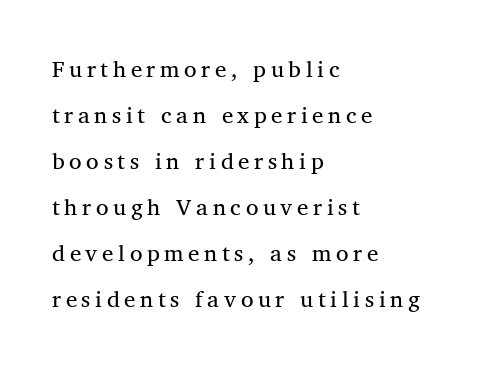
{"underline": "no", "align": "left", "line_spacing": "loose", "line_spacing_ratio": 2.0, "letter_spacing": "wide", "letter_spacing_em": 0.2, "glyph_px": 23}
